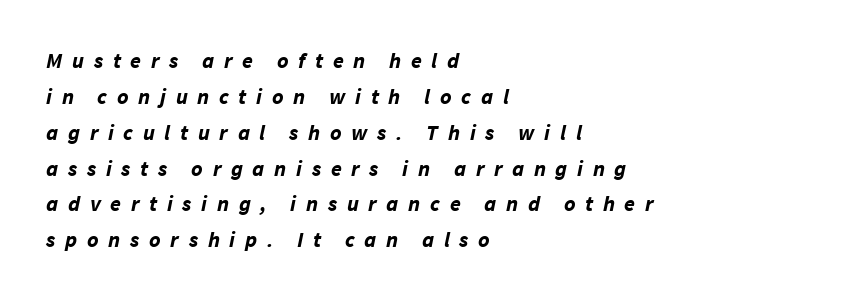
Q: Is the text bold? A: Yes.
Q: Is the text italic (slanted)? A: Yes, it leans right by about 11 degrees.
Q: Is the text underlined? A: No.
Q: How is the paragraph aligned? A: Left-aligned.
Q: Is the spacing between letters normal or unusually wide? A: Unusually wide.
Q: Is the spacing between lines tight, normal or loose? A: Normal.
